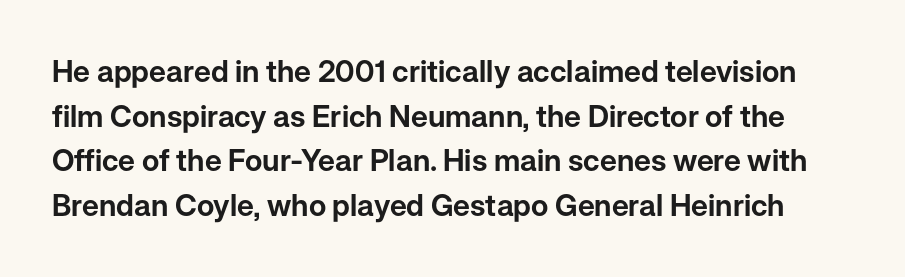
Font category for this specimen: sans-serif. A typesetter would call this leading conventional body-copy spacing. Underlining? Definitely not there. The lettering holds an erect, upright posture throughout. The rendering uses natural spacing where letterforms have individual widths. Caption: standard tracking, unaltered.
